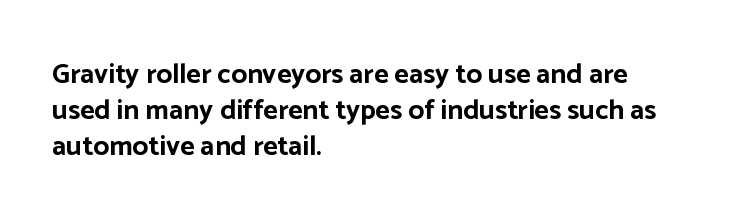
Q: Is the text bold? A: Yes.
Q: Is the text italic (slanted)? A: No, it is upright.
Q: Is the typeface a serif or a sans-serif typeface? A: Sans-serif.
Q: Is the text underlined? A: No.
Q: How is the paragraph aligned? A: Left-aligned.
Q: Is the spacing between letters normal or unusually wide? A: Normal.
Q: Is the spacing between lines tight, normal or loose? A: Normal.
Q: Width (condensed, normal, or wide)? A: Normal.
Q: Stroke contrast? A: Low.
Q: x-height? A: Medium.
Q: Monospaced? A: No.
